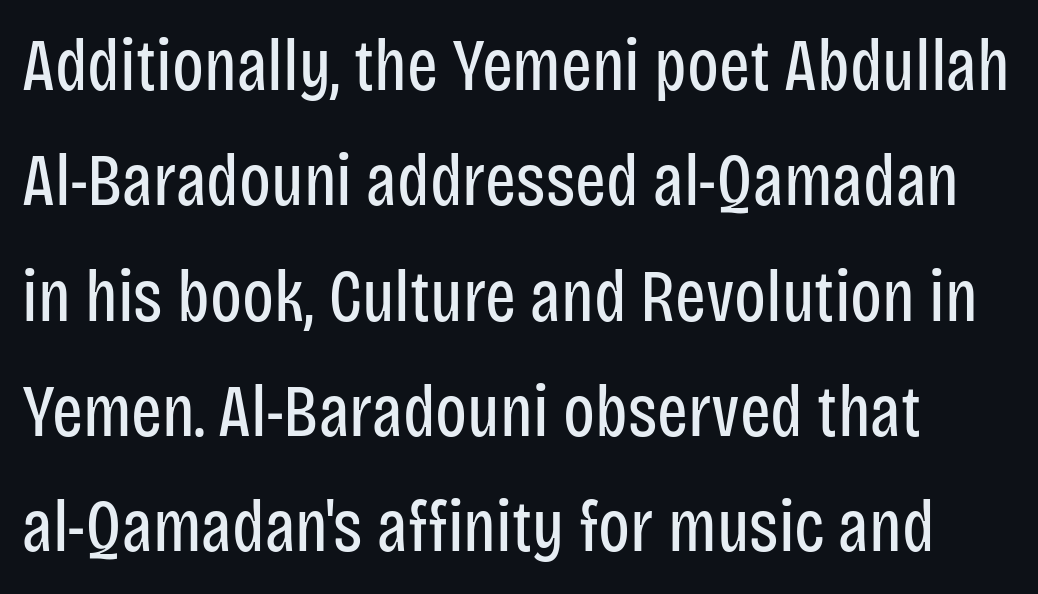
Q: Is the text bold? A: No.
Q: Is the text italic (slanted)? A: No, it is upright.
Q: Is the typeface a serif or a sans-serif typeface? A: Sans-serif.
Q: Is the text underlined? A: No.
Q: Is the spacing between letters normal or unusually wide? A: Normal.
Q: Is the spacing between lines tight, normal or loose? A: Normal.
Q: Width (condensed, normal, or wide)? A: Condensed.
Q: Stroke contrast? A: Low.
Q: x-height? A: Large.
Q: Monospaced? A: No.
